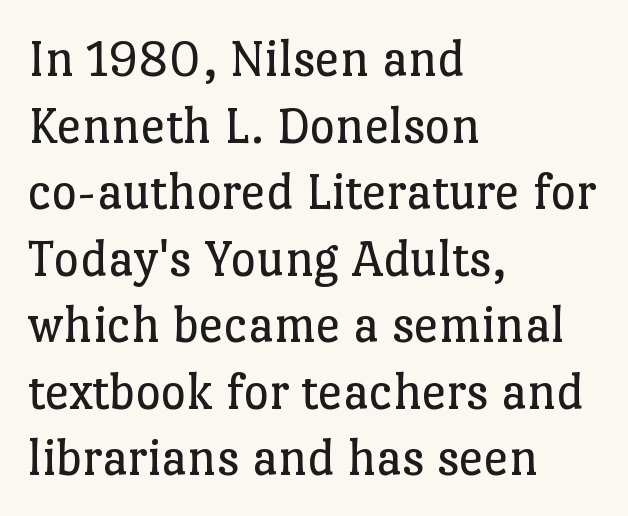
A clean baseline with only descenders dipping below it. Serif or sans? Serif — the stroke terminals have little feet. Proportional: the letters do not fall into vertical columns. The lettering holds an erect, upright posture throughout. Line starts are locked; line ends wander. The passage shown is not bold in any degree.
